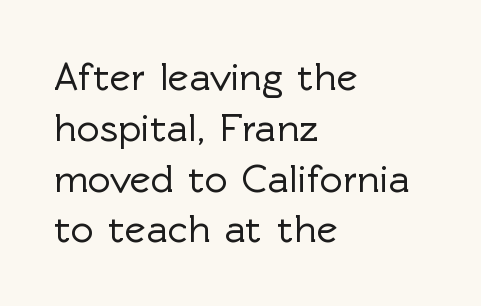
{"serif": "no", "italic": "no", "width": "normal", "x_height": "medium", "monospaced": "no", "underline": "no", "align": "left", "line_spacing": "normal", "line_spacing_ratio": 1.27, "letter_spacing": "normal", "letter_spacing_em": 0.0, "glyph_px": 40}
